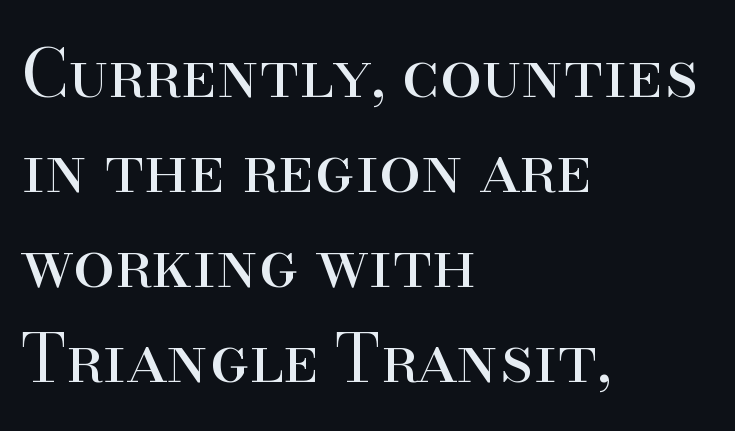
Q: Is the text bold? A: No.
Q: Is the text italic (slanted)? A: No, it is upright.
Q: Is the typeface a serif or a sans-serif typeface? A: Serif.
Q: Is the text underlined? A: No.
Q: How is the paragraph aligned? A: Left-aligned.
Q: Is the spacing between letters normal or unusually wide? A: Normal.
Q: Is the spacing between lines tight, normal or loose? A: Normal.
Q: Width (condensed, normal, or wide)? A: Normal.
Q: Stroke contrast? A: High.
Q: x-height? A: Small.
Q: Monospaced? A: No.
